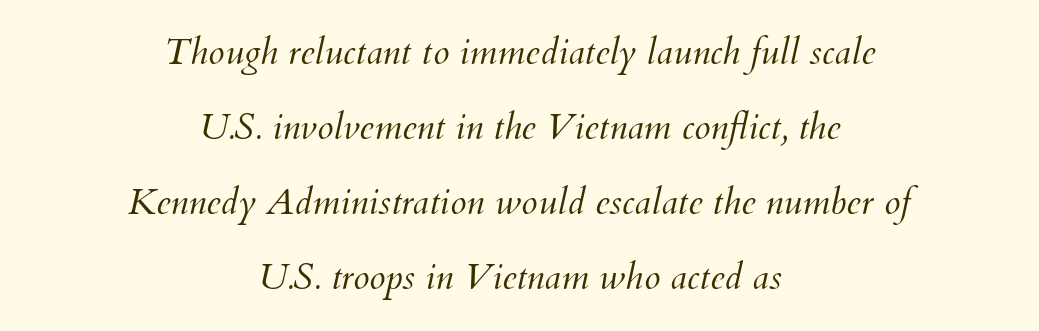
Each word holds together tightly as a unit, with standard inter-letter gaps. On a weight scale, this lands at 450 or below. Honestly, the rows look like they've been pulled way apart. The area under the type is left untouched. The passage shown leans; its letterforms are oblique. One-word summary of the alignment: center.
